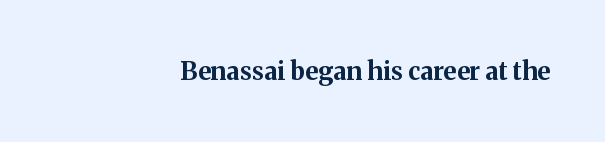
Italic? Not at all — the glyphs are vertical. Bold? Absolutely — the strokes are thick and heavy. This rendering uses right alignment, leaving the left contour irregular. Nobody touched the tracking dial on this one. The glyphs are unaccompanied by any horizontal stroke below them.
